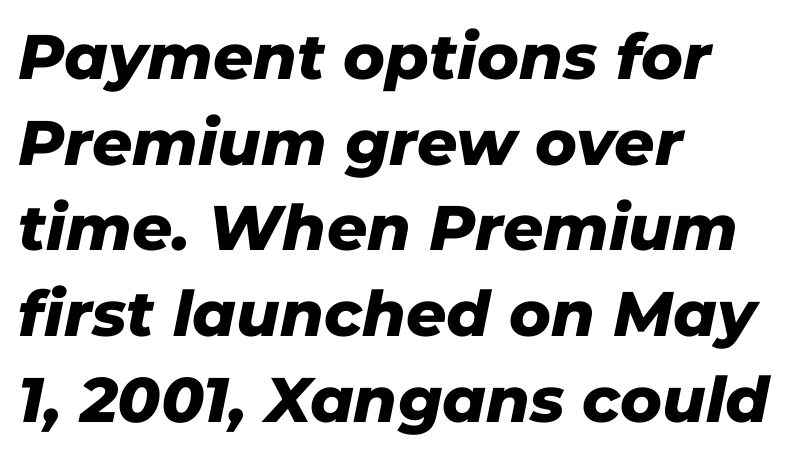
{"italic": "yes", "lean": "right", "slant_degrees": 11, "bold": "yes", "weight": "heavy", "width": "normal", "stroke_contrast": "low", "x_height": "medium", "monospaced": "no", "underline": "no", "align": "left", "line_spacing": "normal", "line_spacing_ratio": 1.36, "letter_spacing": "normal", "letter_spacing_em": 0.0, "glyph_px": 63}
